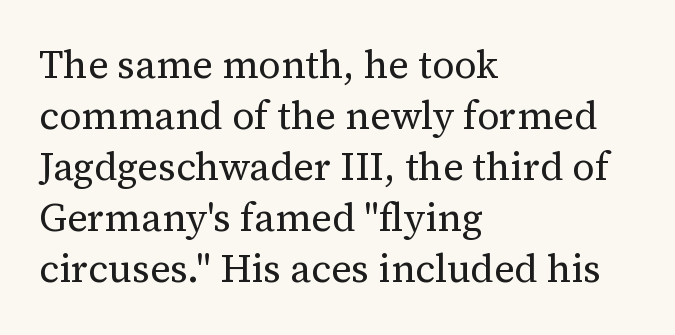
Teacher's note: observe the even left margin — that is flush-left alignment. Each row of text sits above clean, open space. Proportional: the letters do not fall into vertical columns. The passage shown stacks its lines at a standard gap. Vertical strokes here are truly vertical.
